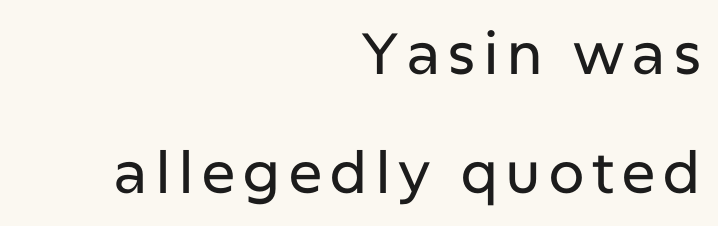
Q: Is the text italic (slanted)? A: No, it is upright.
Q: Is the typeface a serif or a sans-serif typeface? A: Sans-serif.
Q: Is the text underlined? A: No.
Q: How is the paragraph aligned? A: Right-aligned.
Q: Is the spacing between lines tight, normal or loose? A: Loose.
Q: Width (condensed, normal, or wide)? A: Normal.
Q: Stroke contrast? A: Low.
Q: x-height? A: Medium.
Q: Monospaced? A: No.
